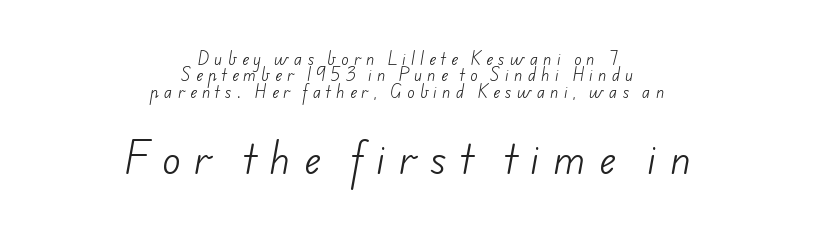
The image shows 38 px light sans-serif type; set centered, tight line spacing (1.1x), unusually wide letter spacing (+0.37 em), not underlined; the second (bottom) block is 2.53x larger; low stroke contrast and a small x-height.
